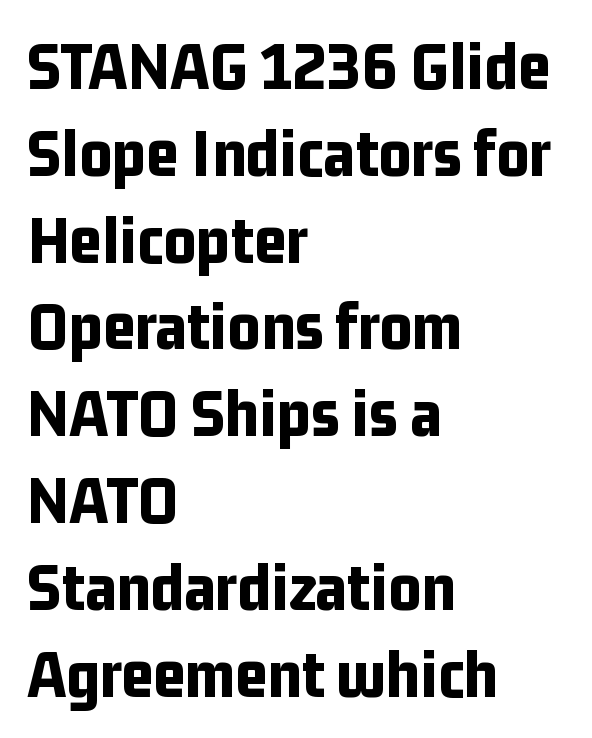
The image shows 70 px bold, condensed sans-serif type, upright; set left-aligned, line spacing 1.24x, normal letter spacing, not underlined; low stroke contrast and a medium x-height.
